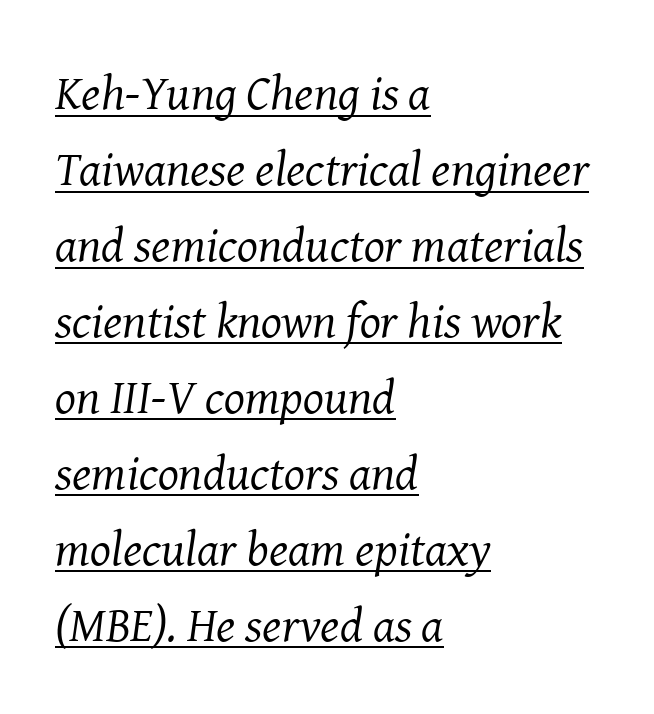
Q: Is the text bold? A: No.
Q: Is the text italic (slanted)? A: Yes, it leans right by about 8 degrees.
Q: Is the typeface a serif or a sans-serif typeface? A: Serif.
Q: Is the text underlined? A: Yes.
Q: How is the paragraph aligned? A: Left-aligned.
Q: Is the spacing between letters normal or unusually wide? A: Normal.
Q: Is the spacing between lines tight, normal or loose? A: Normal.
Q: Width (condensed, normal, or wide)? A: Normal.
Q: Stroke contrast? A: Medium.
Q: x-height? A: Medium.
Q: Monospaced? A: No.
